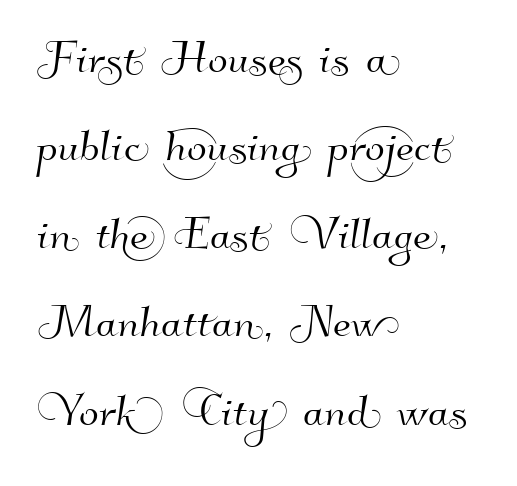
This sample has the flowing, uneven cadence of proportional lettering. What stands out about the letter spacing? Nothing — it is the standard amount. The foot of each line stays bare and open. Horizontally, the lines are justified to the leading edge only.
